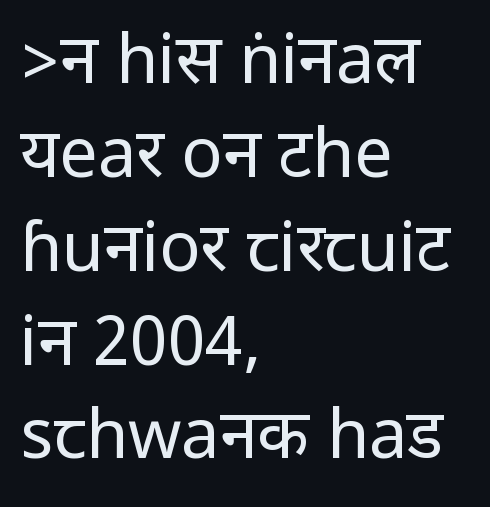
The image shows 68 px regular-weight, condensed sans-serif type, upright; set left-aligned, normal line spacing (1.38x), normal letter spacing, not underlined; low stroke contrast.
